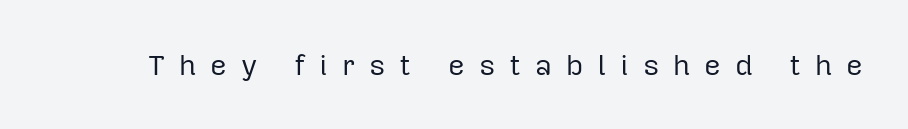
The image shows 29 px regular-weight sans-serif type, upright; set unusually wide letter spacing (+0.48 em), not underlined; low stroke contrast and a medium x-height.
